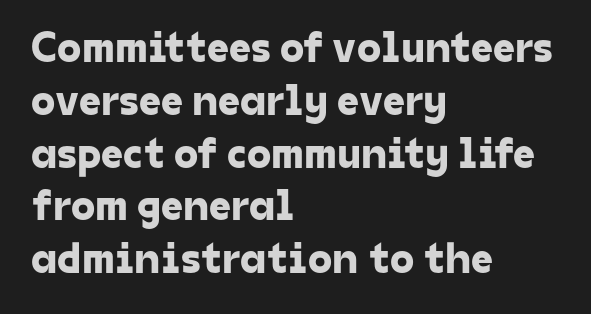
{"serif": "no", "width": "normal", "stroke_contrast": "low", "x_height": "medium", "monospaced": "no", "underline": "no", "align": "left", "line_spacing_ratio": 1.2, "letter_spacing": "normal", "letter_spacing_em": 0.0, "glyph_px": 44}
